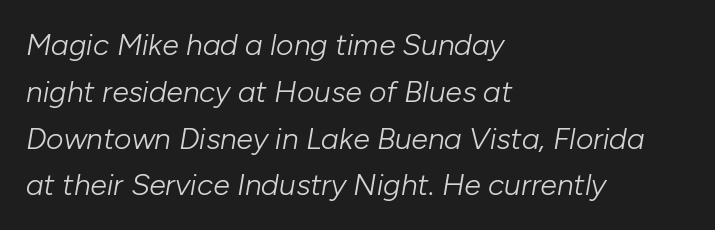
{"italic": "yes", "lean": "right", "slant_degrees": 10, "bold": "no", "weight": "light", "width": "normal", "stroke_contrast": "low", "x_height": "medium", "monospaced": "no", "underline": "no", "align": "left", "line_spacing": "normal", "line_spacing_ratio": 1.56, "letter_spacing": "normal", "letter_spacing_em": 0.0, "glyph_px": 30}
